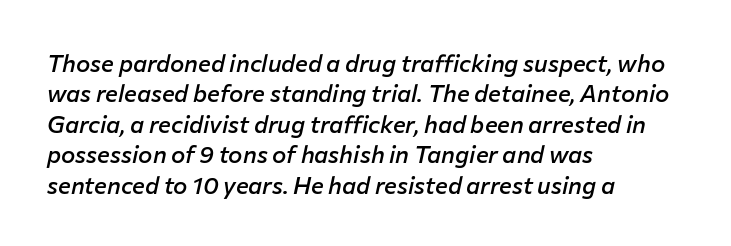
Q: Is the text bold? A: Semi-bold.
Q: Is the text italic (slanted)? A: Yes, it leans right by about 12 degrees.
Q: Is the text underlined? A: No.
Q: How is the paragraph aligned? A: Left-aligned.
Q: Is the spacing between letters normal or unusually wide? A: Normal.
Q: Is the spacing between lines tight, normal or loose? A: Normal.
